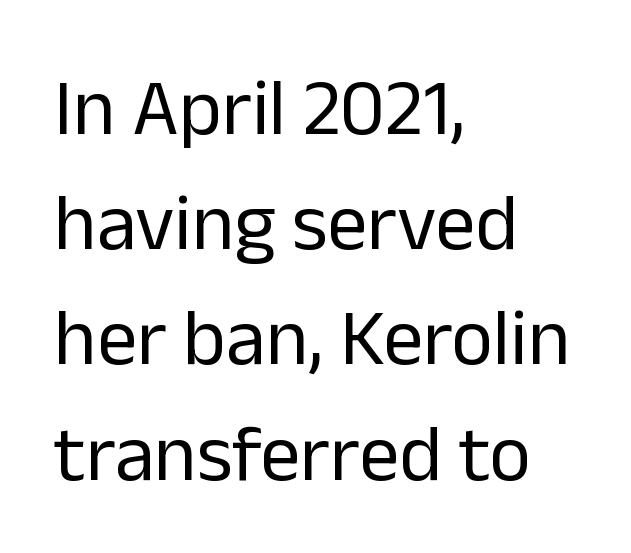
Q: Is the text bold? A: No.
Q: Is the text italic (slanted)? A: No, it is upright.
Q: Is the typeface a serif or a sans-serif typeface? A: Sans-serif.
Q: Is the text underlined? A: No.
Q: How is the paragraph aligned? A: Left-aligned.
Q: Is the spacing between letters normal or unusually wide? A: Normal.
Q: Is the spacing between lines tight, normal or loose? A: Normal.
Q: Width (condensed, normal, or wide)? A: Normal.
Q: Stroke contrast? A: Low.
Q: x-height? A: Medium.
Q: Monospaced? A: No.
